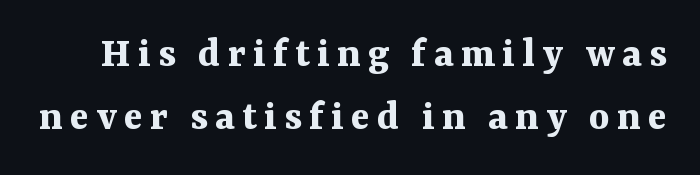
Q: Is the text bold? A: Yes.
Q: Is the text italic (slanted)? A: No, it is upright.
Q: Is the typeface a serif or a sans-serif typeface? A: Serif.
Q: Is the text underlined? A: No.
Q: Is the spacing between lines tight, normal or loose? A: Normal.
Q: Width (condensed, normal, or wide)? A: Normal.
Q: Stroke contrast? A: Medium.
Q: x-height? A: Medium.
Q: Monospaced? A: No.
